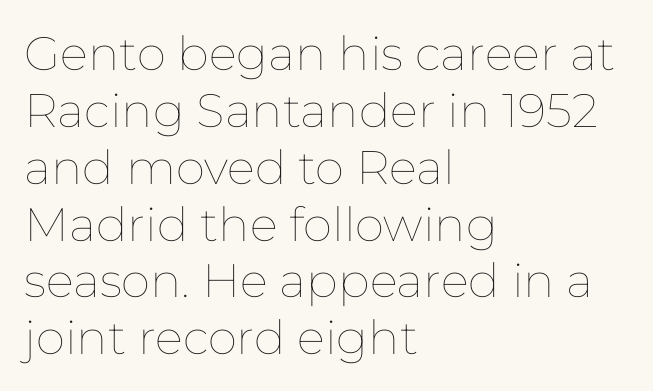
{"italic": "no", "bold": "no", "weight": "thin", "width": "normal", "stroke_contrast": "low", "x_height": "medium", "monospaced": "no", "underline": "no", "align": "left", "line_spacing_ratio": 1.21, "letter_spacing": "normal", "letter_spacing_em": 0.0, "glyph_px": 47}
